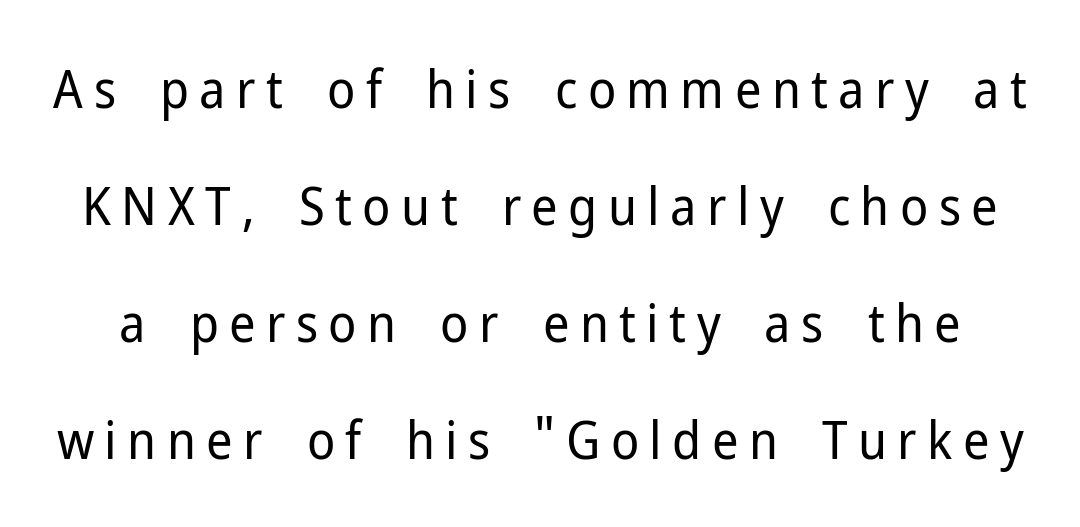
The image shows 52 px regular-weight sans-serif type, upright; set loose line spacing (2.25x), unusually wide letter spacing (+0.2 em), not underlined; low stroke contrast and a medium x-height.
